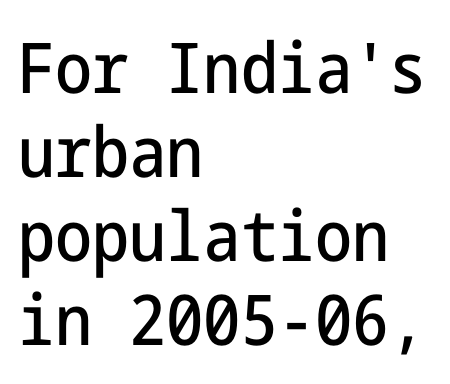
{"serif": "no", "italic": "no", "width": "condensed", "stroke_contrast": "low", "x_height": "medium", "underline": "no", "align": "left", "line_spacing_ratio": 1.2, "letter_spacing": "normal", "letter_spacing_em": 0.0, "glyph_px": 70}
